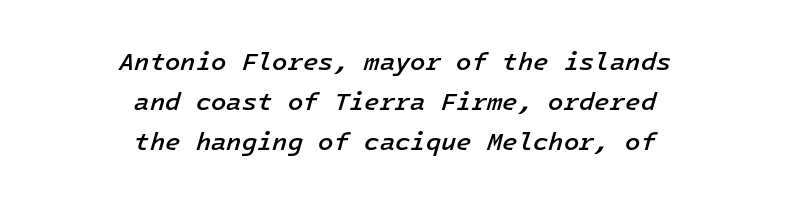
{"italic": "yes", "lean": "right", "slant_degrees": 16, "bold": "semi", "underline": "no", "align": "center", "line_spacing": "normal", "line_spacing_ratio": 1.6, "letter_spacing": "normal", "letter_spacing_em": 0.0, "glyph_px": 25}
